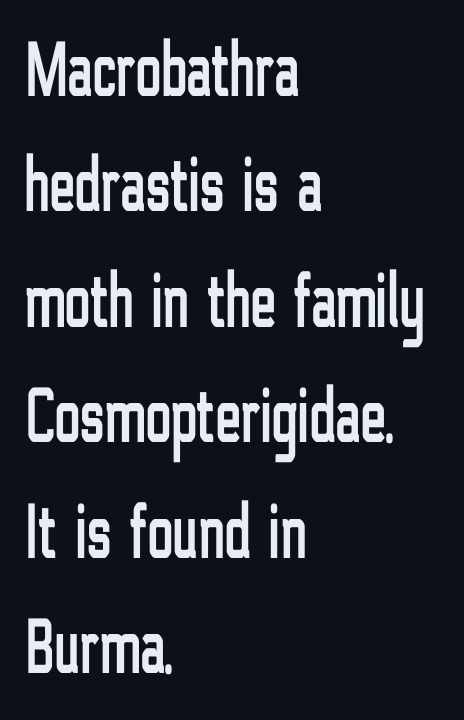
Q: Is the text italic (slanted)? A: No, it is upright.
Q: Is the typeface a serif or a sans-serif typeface? A: Sans-serif.
Q: Is the text underlined? A: No.
Q: How is the paragraph aligned? A: Left-aligned.
Q: Is the spacing between letters normal or unusually wide? A: Normal.
Q: Is the spacing between lines tight, normal or loose? A: Normal.
Q: Width (condensed, normal, or wide)? A: Condensed.
Q: Stroke contrast? A: Low.
Q: x-height? A: Medium.
Q: Monospaced? A: No.
